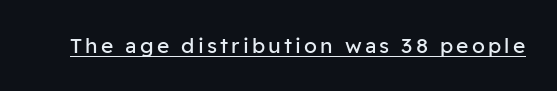
No extra ink here — the face is not bold. The rendered words wear a rule along their underside. Quick note: not italic, upright.
